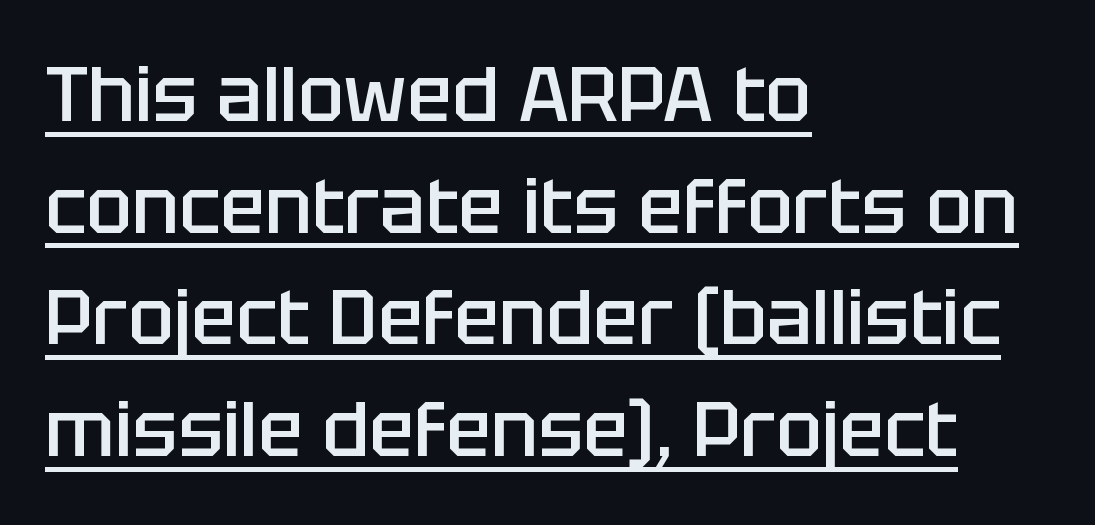
Q: Is the text bold? A: Semi-bold.
Q: Is the text italic (slanted)? A: No, it is upright.
Q: Is the typeface a serif or a sans-serif typeface? A: Sans-serif.
Q: Is the text underlined? A: Yes.
Q: How is the paragraph aligned? A: Left-aligned.
Q: Is the spacing between letters normal or unusually wide? A: Normal.
Q: Is the spacing between lines tight, normal or loose? A: Normal.
Q: Width (condensed, normal, or wide)? A: Normal.
Q: Stroke contrast? A: Low.
Q: x-height? A: Large.
Q: Monospaced? A: No.
